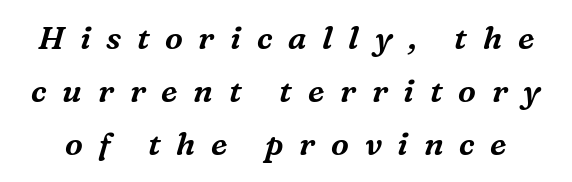
{"serif": "yes", "italic": "yes", "lean": "right", "slant_degrees": 16, "width": "normal", "stroke_contrast": "medium", "x_height": "medium", "monospaced": "no", "underline": "no", "line_spacing": "normal", "line_spacing_ratio": 1.66, "letter_spacing": "wide", "letter_spacing_em": 0.49, "glyph_px": 32}
